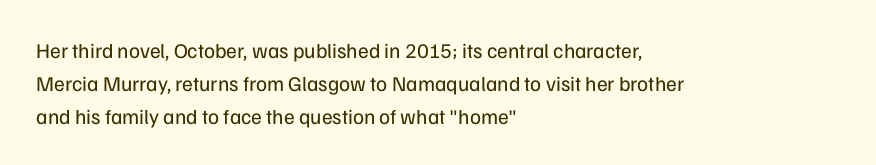
The image shows 21 px text type, upright; set left-aligned, normal line spacing (1.56x), normal letter spacing, not underlined.
